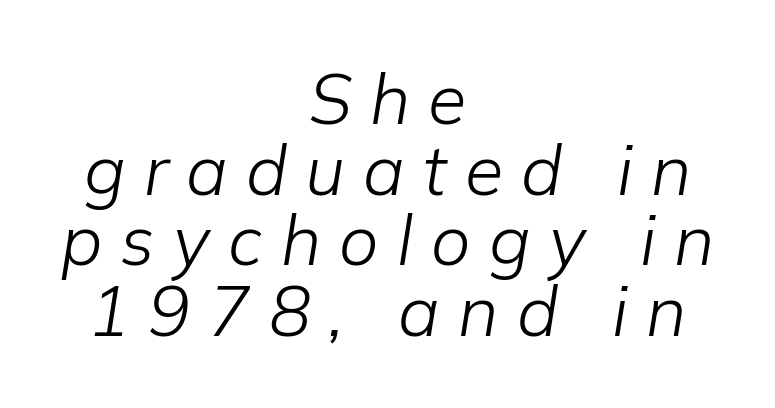
The image shows 70 px light type, italic (leaning right); set centered, tight line spacing (1.01x), unusually wide letter spacing (+0.26 em), not underlined; low stroke contrast and a medium x-height.
